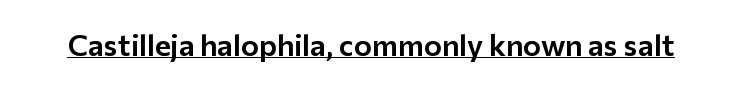
Q: Is the text italic (slanted)? A: No, it is upright.
Q: Is the typeface a serif or a sans-serif typeface? A: Sans-serif.
Q: Is the text underlined? A: Yes.
Q: Is the spacing between letters normal or unusually wide? A: Normal.
Q: Width (condensed, normal, or wide)? A: Normal.
Q: Stroke contrast? A: Low.
Q: x-height? A: Medium.
Q: Monospaced? A: No.
